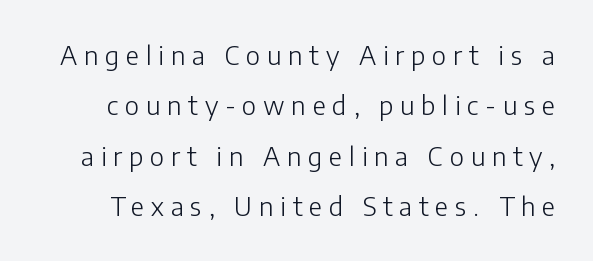
Q: Is the text bold? A: No.
Q: Is the text italic (slanted)? A: No, it is upright.
Q: Is the text underlined? A: No.
Q: Is the spacing between letters normal or unusually wide? A: Unusually wide.
Q: Is the spacing between lines tight, normal or loose? A: Loose.
